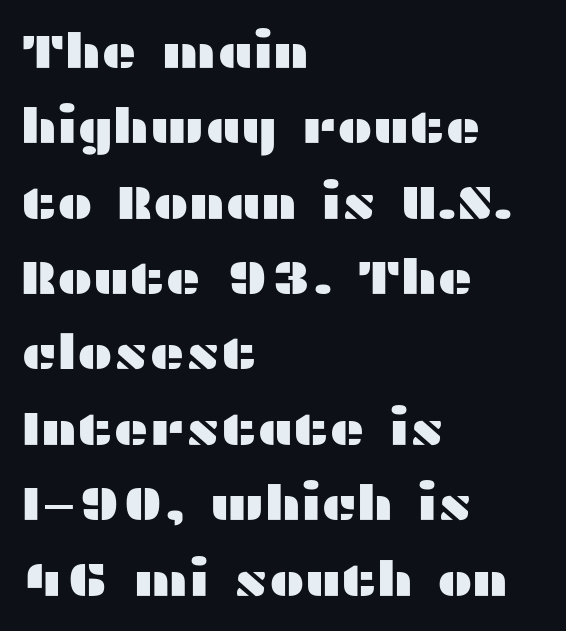
{"serif": "no", "italic": "no", "width": "wide", "stroke_contrast": "medium", "x_height": "medium", "monospaced": "no", "underline": "no", "align": "left", "line_spacing": "normal", "line_spacing_ratio": 1.57, "letter_spacing": "normal", "letter_spacing_em": 0.0, "glyph_px": 48}
